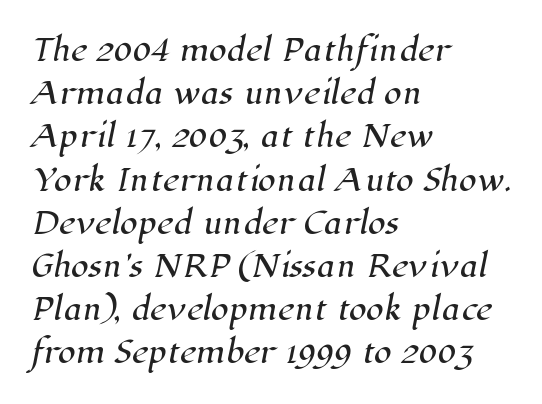
Proportional: the letters do not fall into vertical columns. The specimen omits any rule beneath the text block's lines. The rendering anchors every line to the left-hand side. Each letter's strokes conclude with small projecting serifs.
